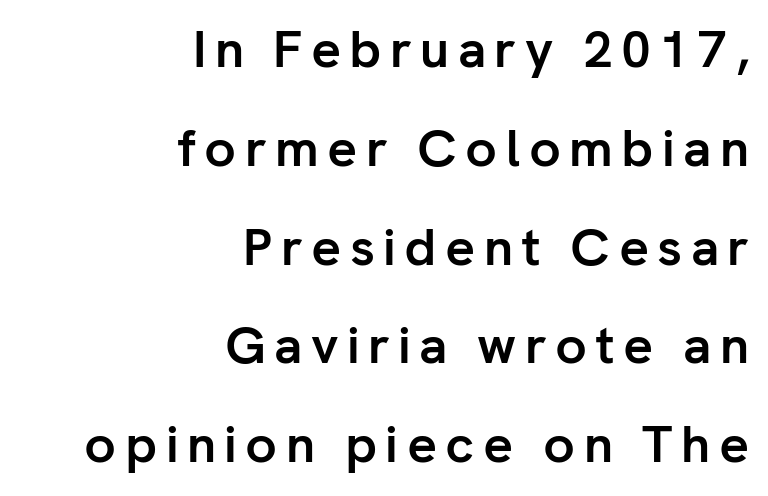
Q: Is the text bold? A: Yes.
Q: Is the text italic (slanted)? A: No, it is upright.
Q: Is the typeface a serif or a sans-serif typeface? A: Sans-serif.
Q: Is the text underlined? A: No.
Q: How is the paragraph aligned? A: Right-aligned.
Q: Is the spacing between lines tight, normal or loose? A: Loose.
Q: Width (condensed, normal, or wide)? A: Normal.
Q: Stroke contrast? A: Low.
Q: x-height? A: Medium.
Q: Monospaced? A: No.
